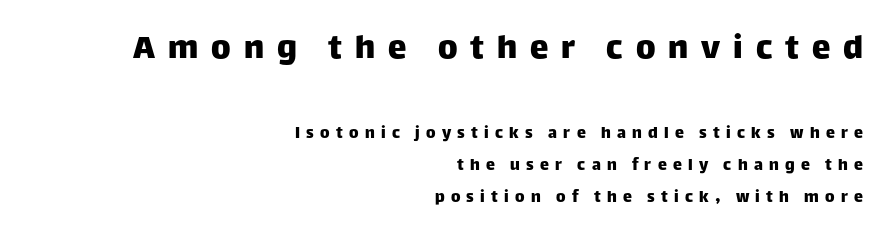
The face used here is rendered with a markedly widened letterfit. The zone under the glyphs is completely vacant. The rendering uses natural spacing where letterforms have individual widths. If you squint, the top block still reads clearly — it's the larger of the two.
